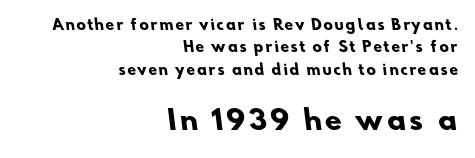
If you squint, the bottom block still reads clearly — it's the larger of the two. Teacher's note: observe the even right margin — that is flush-right alignment. Each glyph is drawn with heavy, bold strokes. Any mark beneath the type? The region is blank.
